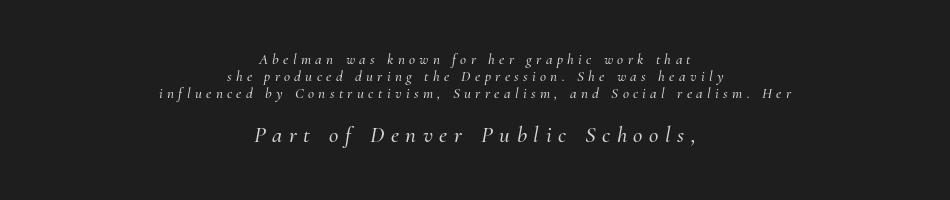
These lines have a slow, spaced-out rhythm from letter to letter. How would I describe the line gaps? Narrow and economical. Neither beginnings nor endings align; midpoints do. This rendering features lettering with no underline.
